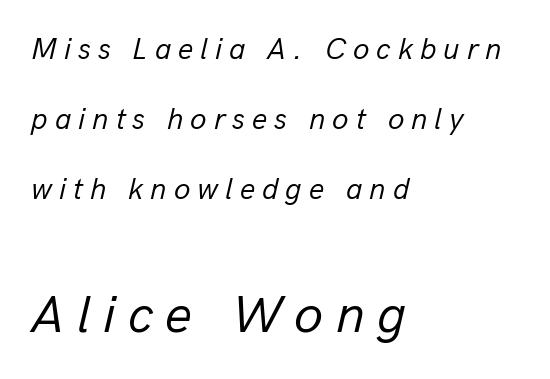
{"italic": "yes", "lean": "right", "slant_degrees": 13, "bold": "no", "weight": "regular", "width": "normal", "stroke_contrast": "low", "x_height": "medium", "monospaced": "no", "underline": "no", "align": "left", "line_spacing": "loose", "line_spacing_ratio": 2.34, "letter_spacing": "wide", "letter_spacing_em": 0.23, "larger_block": "second", "size_ratio": 1.77, "glyph_px": 53}
